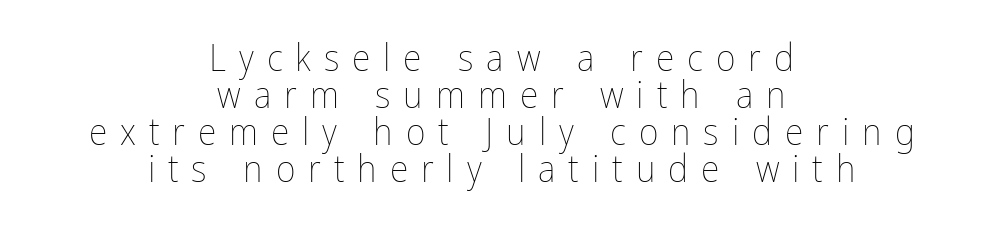
The image shows 38 px thin, condensed type, upright; set centered, tight line spacing (0.97x), unusually wide letter spacing (+0.34 em), not underlined; low stroke contrast and a medium x-height.
